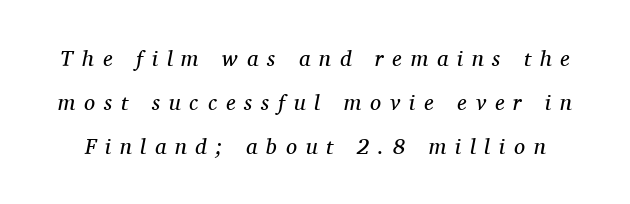
Decoration check: the copy has no underline. You can tell it's italic because the verticals aren't actually vertical. This is not heavy type; no bold has been used. Honestly, the rows look like they've been pulled way apart. This rendering widens character spacing well past its baseline value.
